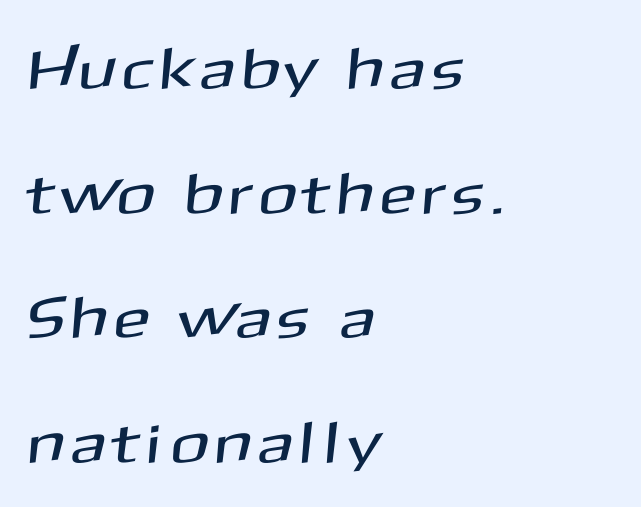
Q: Is the typeface a serif or a sans-serif typeface? A: Sans-serif.
Q: Is the text underlined? A: No.
Q: How is the paragraph aligned? A: Left-aligned.
Q: Is the spacing between lines tight, normal or loose? A: Loose.
Q: Width (condensed, normal, or wide)? A: Normal.
Q: Stroke contrast? A: Medium.
Q: x-height? A: Medium.
Q: Monospaced? A: No.
